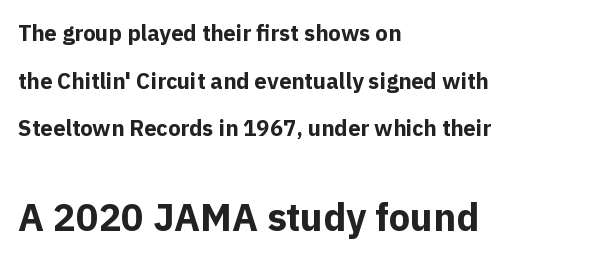
Q: Is the text bold? A: Yes.
Q: Is the text italic (slanted)? A: No, it is upright.
Q: Is the typeface a serif or a sans-serif typeface? A: Sans-serif.
Q: Is the text underlined? A: No.
Q: How is the paragraph aligned? A: Left-aligned.
Q: Is the spacing between letters normal or unusually wide? A: Normal.
Q: Is the spacing between lines tight, normal or loose? A: Loose.
Q: Which block of text is set in a larger size, the first (top) or the second (bottom)? A: The second (bottom) one.
Q: Width (condensed, normal, or wide)? A: Normal.
Q: x-height? A: Medium.
Q: Monospaced? A: No.
